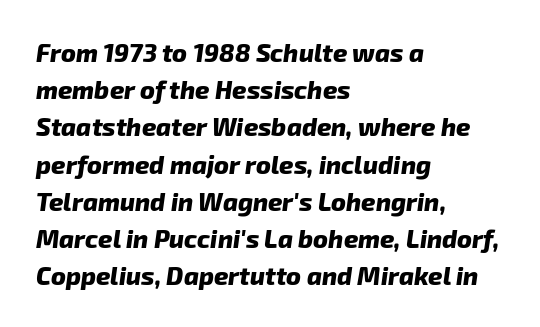
{"bold": "yes", "underline": "no", "align": "left", "line_spacing": "normal", "line_spacing_ratio": 1.49, "letter_spacing": "normal", "letter_spacing_em": 0.0, "glyph_px": 25}
